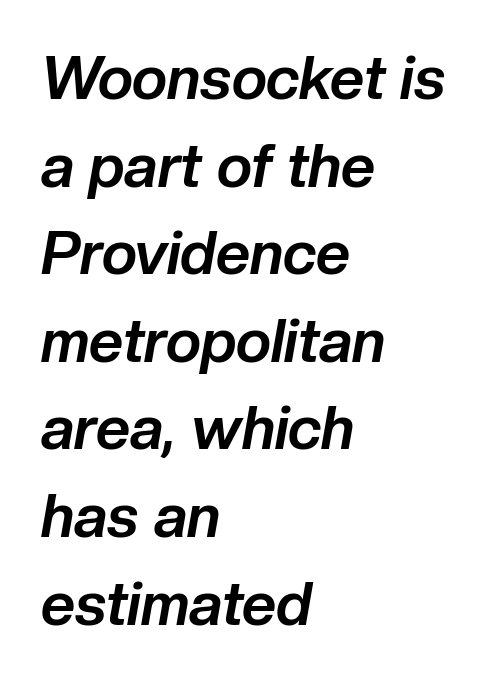
Q: Is the text bold? A: Yes.
Q: Is the text italic (slanted)? A: Yes, it leans right by about 10 degrees.
Q: Is the text underlined? A: No.
Q: How is the paragraph aligned? A: Left-aligned.
Q: Is the spacing between letters normal or unusually wide? A: Normal.
Q: Is the spacing between lines tight, normal or loose? A: Normal.
Q: Width (condensed, normal, or wide)? A: Normal.
Q: Stroke contrast? A: Low.
Q: x-height? A: Medium.
Q: Monospaced? A: No.
